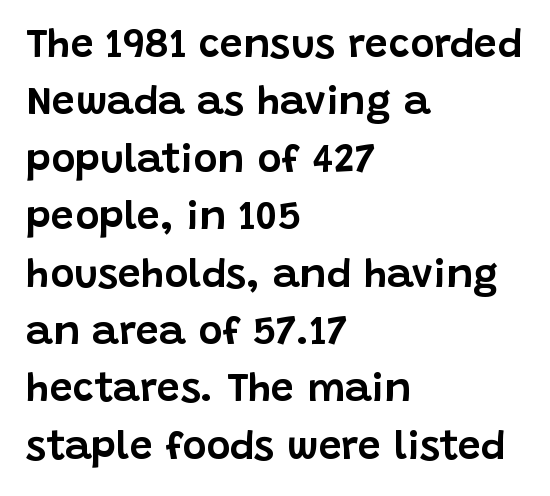
The typography opts for an upright posture over an oblique one. Proportional: the letters do not fall into vertical columns. The passage shown is not underscored anywhere. Classification — sans serif. Is there much room between lines? A standard amount, neither cramped nor airy. Layout note: lines flush left.
